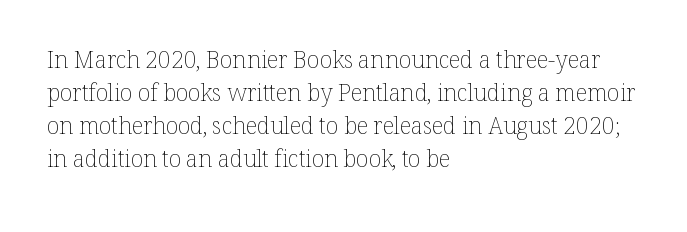
{"italic": "no", "bold": "no", "underline": "no", "align": "left", "line_spacing": "normal", "line_spacing_ratio": 1.44, "letter_spacing": "normal", "letter_spacing_em": 0.0, "glyph_px": 23}
